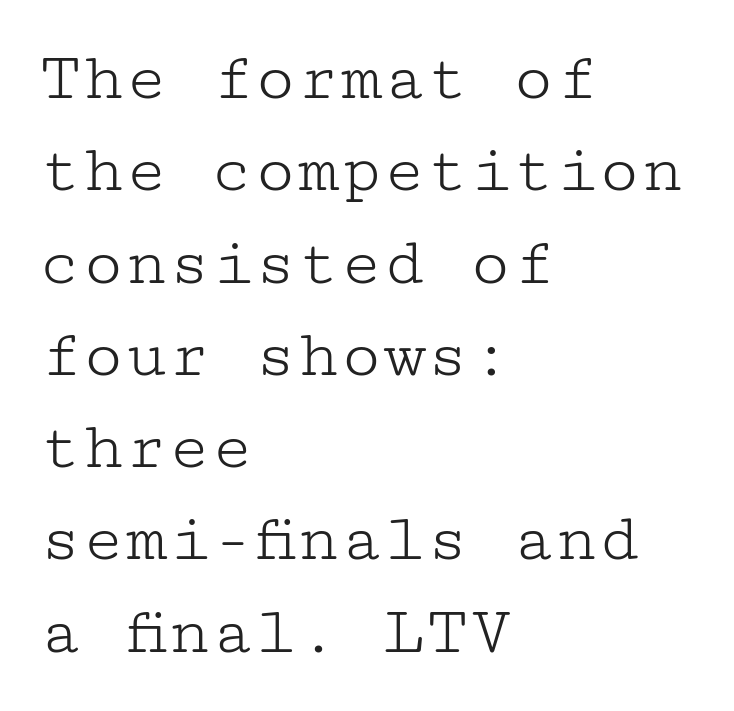
{"serif": "yes", "italic": "no", "bold": "no", "weight": "light", "width": "wide", "stroke_contrast": "low", "x_height": "medium", "underline": "no", "align": "left", "line_spacing": "normal", "line_spacing_ratio": 1.3, "letter_spacing": "normal", "letter_spacing_em": 0.0, "glyph_px": 71}
